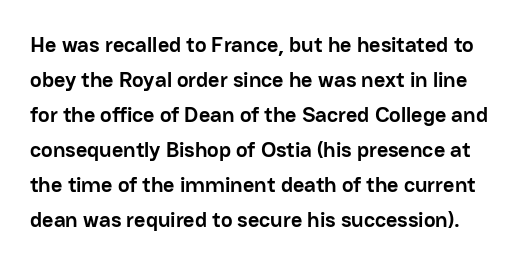
Every character sits straight up, as roman type does. Honestly, the row spacing looks completely unremarkable. Beneath every word, the page is bare. A dark, heavy texture on the line: the type is bold.
